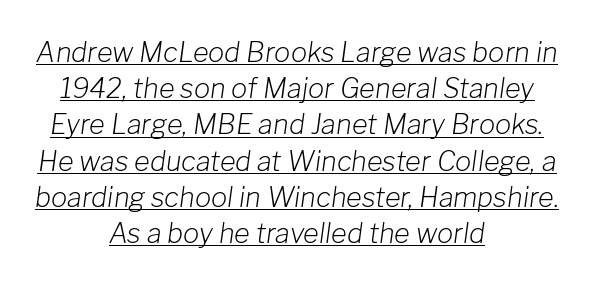
Q: Is the text bold? A: No.
Q: Is the text italic (slanted)? A: Yes, it leans right by about 8 degrees.
Q: Is the text underlined? A: Yes.
Q: How is the paragraph aligned? A: Centered.
Q: Is the spacing between letters normal or unusually wide? A: Normal.
Q: Is the spacing between lines tight, normal or loose? A: Normal.
